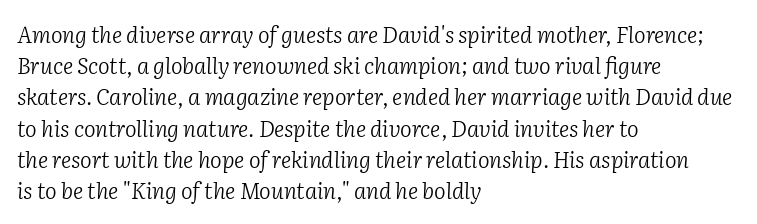
Vertical spacing — default. Observe the ordinary spacing: letters are neighbours, not strangers. There's an unmistakable incline to the writing here. Letters rest on an invisible, unmarked baseline. Leftover space on each line is placed entirely after the last word. Bold? No — there's no thickening of the strokes.
